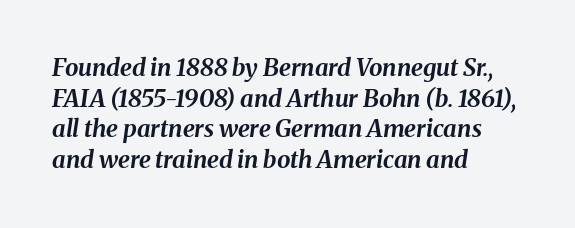
Heavy, bold letterforms. Letter spacing: default. Vertical spacing — default. The area under the type is left untouched. Horizontally, the lines are justified to the leading edge only.
